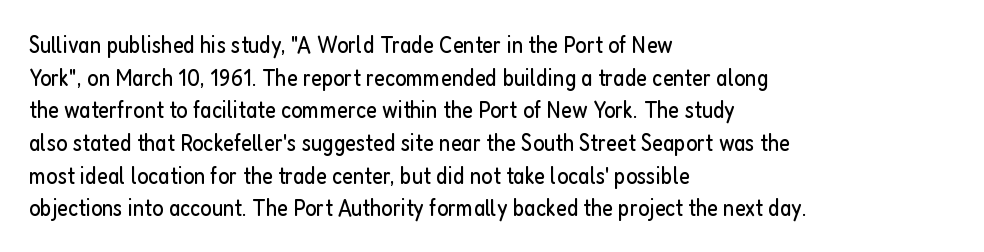
{"italic": "no", "bold": "no", "underline": "no", "align": "left", "line_spacing": "normal", "line_spacing_ratio": 1.36, "letter_spacing": "normal", "letter_spacing_em": 0.0, "glyph_px": 24}
